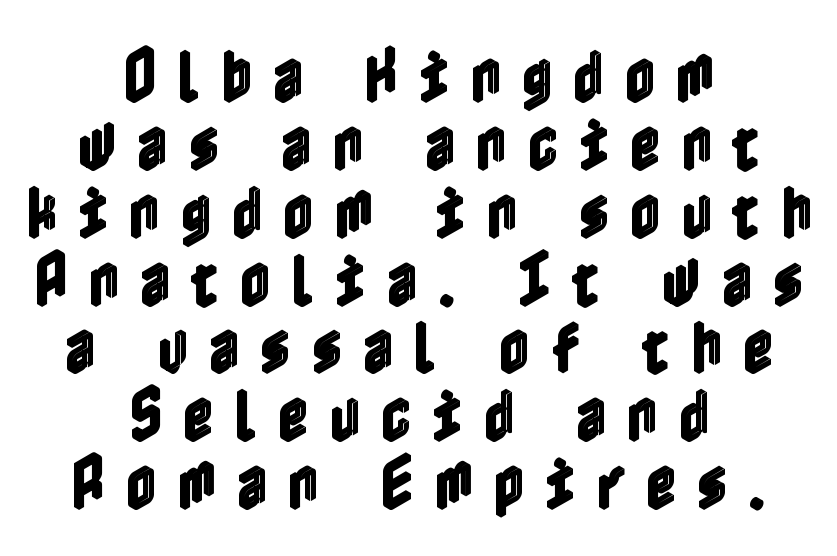
The image shows 59 px condensed type, upright; set centered, tight line spacing (1.15x), unusually wide letter spacing (+0.35 em), not underlined; a medium x-height.
